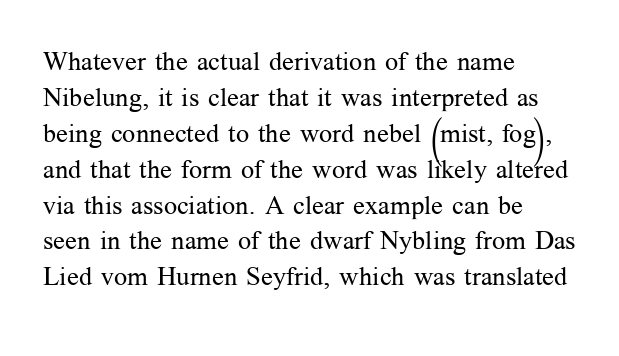
{"italic": "no", "bold": "no", "underline": "no", "align": "left", "line_spacing": "normal", "line_spacing_ratio": 1.38, "letter_spacing": "normal", "letter_spacing_em": 0.0, "glyph_px": 26}
